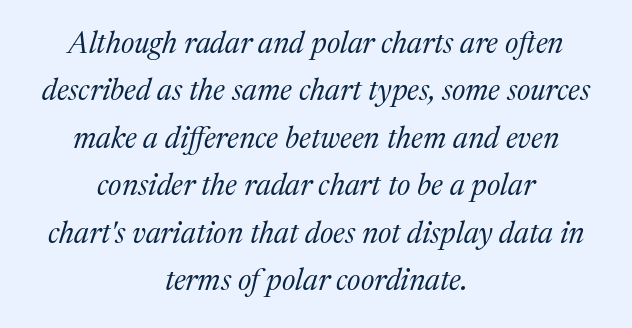
The image shows 30 px regular-weight serif type, italic (leaning right); set centered, normal line spacing (1.58x), normal letter spacing, not underlined; medium stroke contrast and a medium x-height.
